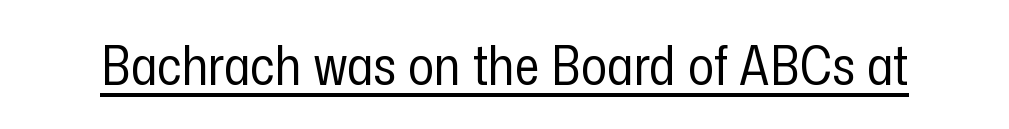
Typographically, this falls in the sans-serif category. You could not count columns in this text — the font is proportionally spaced. Glyph-to-glyph distance matches everyday printed text. The cut favours lightness, reaching ordinary text weight at its darkest. Italic: no, the glyphs are upright roman.
